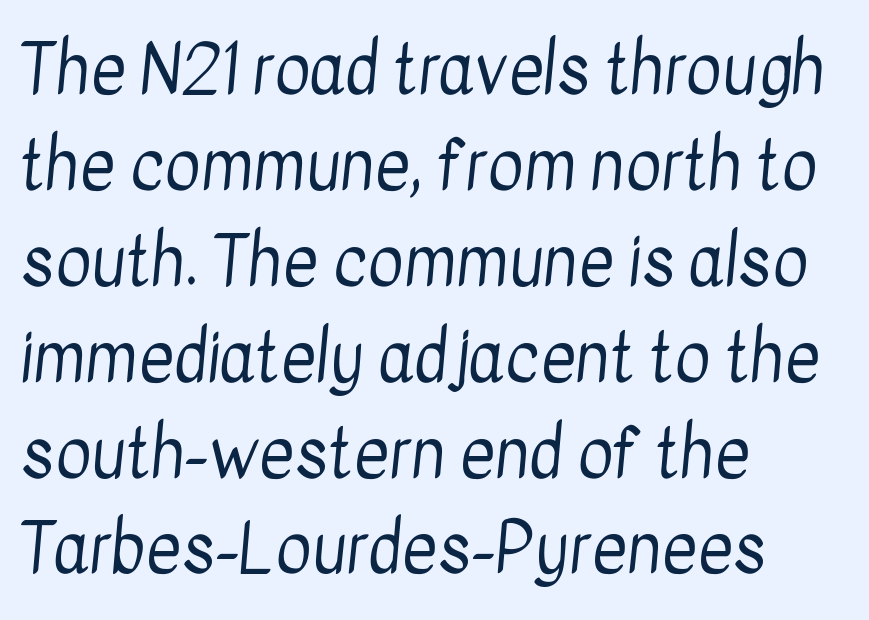
Q: Is the text bold? A: No.
Q: Is the typeface a serif or a sans-serif typeface? A: Sans-serif.
Q: Is the text underlined? A: No.
Q: How is the paragraph aligned? A: Left-aligned.
Q: Is the spacing between letters normal or unusually wide? A: Normal.
Q: Is the spacing between lines tight, normal or loose? A: Normal.
Q: Width (condensed, normal, or wide)? A: Condensed.
Q: Stroke contrast? A: Low.
Q: x-height? A: Medium.
Q: Monospaced? A: No.
